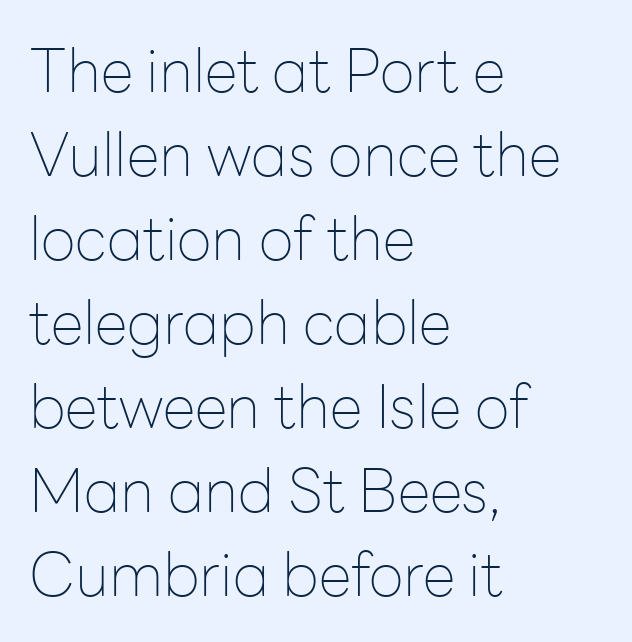
Q: Is the text bold? A: No.
Q: Is the text italic (slanted)? A: No, it is upright.
Q: Is the typeface a serif or a sans-serif typeface? A: Sans-serif.
Q: Is the text underlined? A: No.
Q: How is the paragraph aligned? A: Left-aligned.
Q: Is the spacing between letters normal or unusually wide? A: Normal.
Q: Is the spacing between lines tight, normal or loose? A: Normal.
Q: Width (condensed, normal, or wide)? A: Normal.
Q: Stroke contrast? A: Low.
Q: x-height? A: Medium.
Q: Monospaced? A: No.
